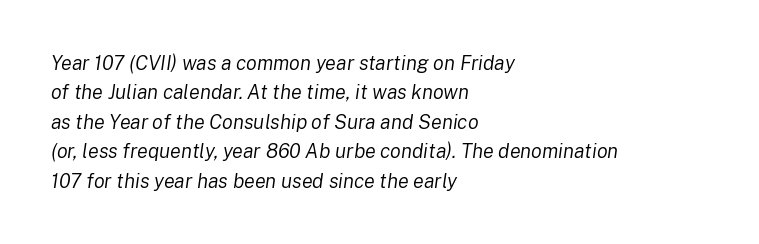
{"italic": "yes", "lean": "right", "slant_degrees": 8, "bold": "no", "underline": "no", "align": "left", "line_spacing": "normal", "line_spacing_ratio": 1.47, "letter_spacing": "normal", "letter_spacing_em": 0.0, "glyph_px": 20}
